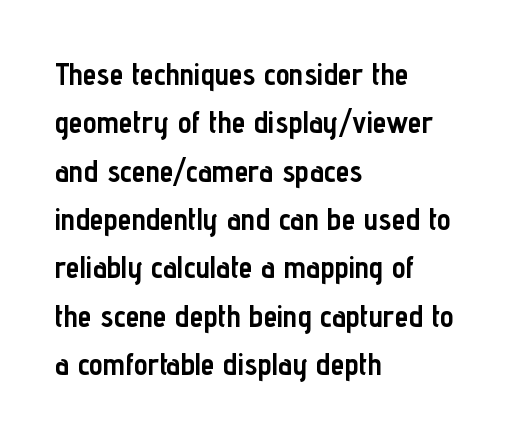
Q: Is the text bold? A: Yes.
Q: Is the text italic (slanted)? A: No, it is upright.
Q: Is the typeface a serif or a sans-serif typeface? A: Sans-serif.
Q: Is the text underlined? A: No.
Q: How is the paragraph aligned? A: Left-aligned.
Q: Is the spacing between letters normal or unusually wide? A: Normal.
Q: Is the spacing between lines tight, normal or loose? A: Normal.
Q: Width (condensed, normal, or wide)? A: Condensed.
Q: Stroke contrast? A: Low.
Q: x-height? A: Medium.
Q: Monospaced? A: No.
